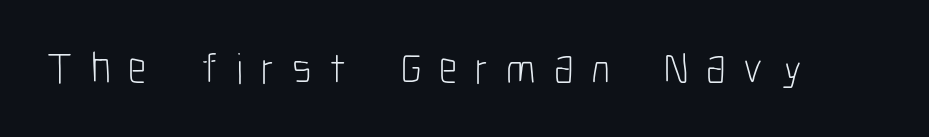
Q: Is the text bold? A: No.
Q: Is the text italic (slanted)? A: No, it is upright.
Q: Is the typeface a serif or a sans-serif typeface? A: Sans-serif.
Q: Is the text underlined? A: No.
Q: Is the spacing between letters normal or unusually wide? A: Unusually wide.
Q: Width (condensed, normal, or wide)? A: Condensed.
Q: Stroke contrast? A: Low.
Q: x-height? A: Medium.
Q: Monospaced? A: No.
